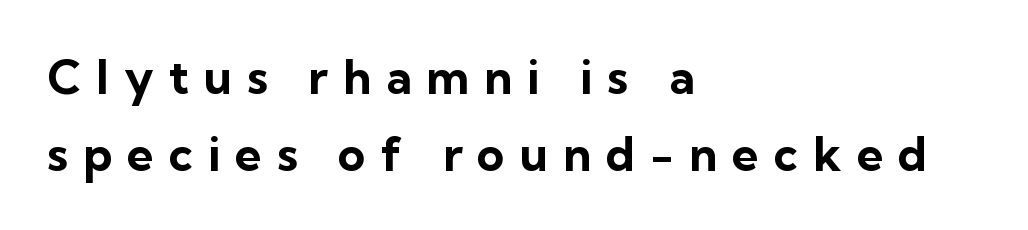
Q: Is the text bold? A: Yes.
Q: Is the text italic (slanted)? A: No, it is upright.
Q: Is the typeface a serif or a sans-serif typeface? A: Sans-serif.
Q: Is the text underlined? A: No.
Q: How is the paragraph aligned? A: Left-aligned.
Q: Is the spacing between letters normal or unusually wide? A: Unusually wide.
Q: Is the spacing between lines tight, normal or loose? A: Normal.
Q: Width (condensed, normal, or wide)? A: Normal.
Q: Stroke contrast? A: Low.
Q: x-height? A: Medium.
Q: Monospaced? A: No.
